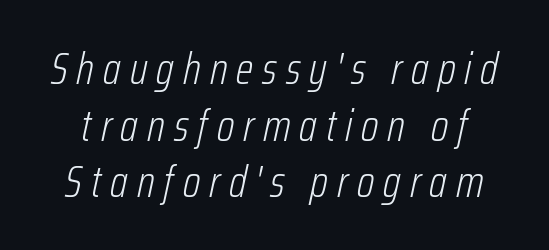
{"italic": "yes", "lean": "right", "slant_degrees": 12, "bold": "no", "weight": "light", "width": "condensed", "stroke_contrast": "low", "x_height": "medium", "monospaced": "no", "underline": "no", "line_spacing": "normal", "line_spacing_ratio": 1.26, "letter_spacing": "wide", "letter_spacing_em": 0.2, "glyph_px": 45}
